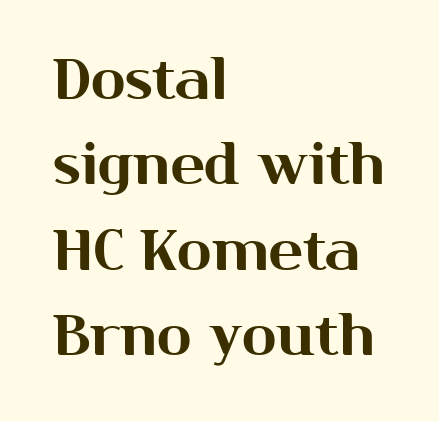
Q: Is the text italic (slanted)? A: No, it is upright.
Q: Is the typeface a serif or a sans-serif typeface? A: Sans-serif.
Q: Is the text underlined? A: No.
Q: How is the paragraph aligned? A: Left-aligned.
Q: Is the spacing between letters normal or unusually wide? A: Normal.
Q: Is the spacing between lines tight, normal or loose? A: Normal.
Q: Width (condensed, normal, or wide)? A: Normal.
Q: Stroke contrast? A: Medium.
Q: x-height? A: Medium.
Q: Monospaced? A: No.
